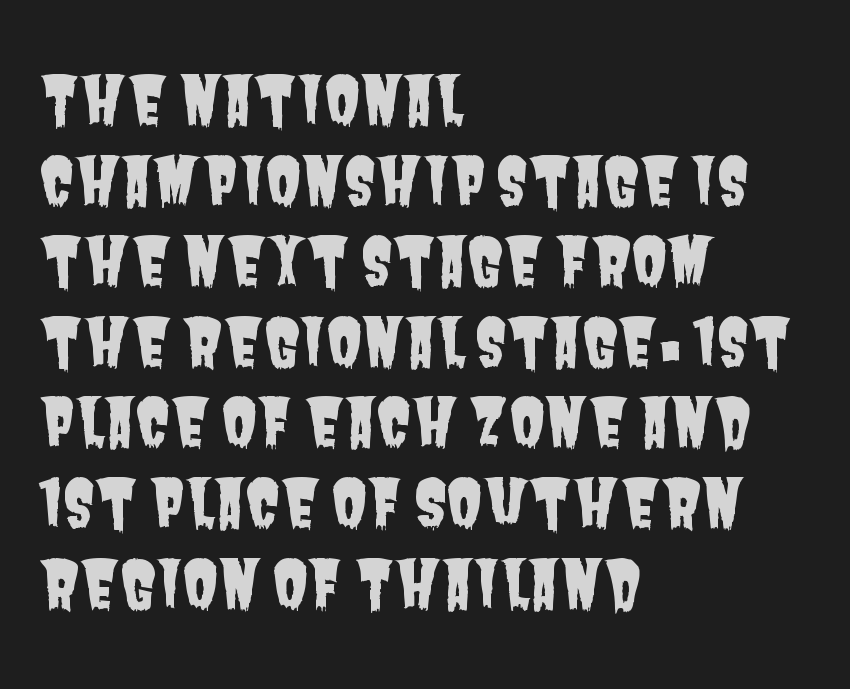
{"serif": "no", "width": "condensed", "stroke_contrast": "low", "x_height": "large", "monospaced": "no", "underline": "no", "align": "left", "line_spacing_ratio": 1.24, "letter_spacing": "normal", "letter_spacing_em": 0.0, "glyph_px": 65}
